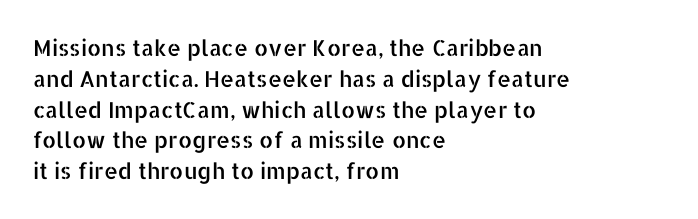
{"italic": "no", "underline": "no", "align": "left", "line_spacing": "normal", "line_spacing_ratio": 1.4, "letter_spacing": "normal", "letter_spacing_em": 0.0, "glyph_px": 22}
